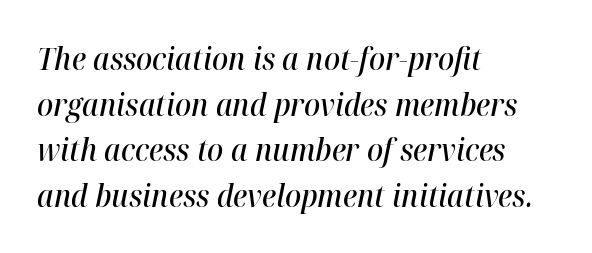
Q: Is the text bold? A: Semi-bold.
Q: Is the text italic (slanted)? A: Yes, it leans right by about 12 degrees.
Q: Is the text underlined? A: No.
Q: How is the paragraph aligned? A: Left-aligned.
Q: Is the spacing between letters normal or unusually wide? A: Normal.
Q: Is the spacing between lines tight, normal or loose? A: Normal.
Q: Width (condensed, normal, or wide)? A: Normal.
Q: Stroke contrast? A: High.
Q: x-height? A: Medium.
Q: Monospaced? A: No.
